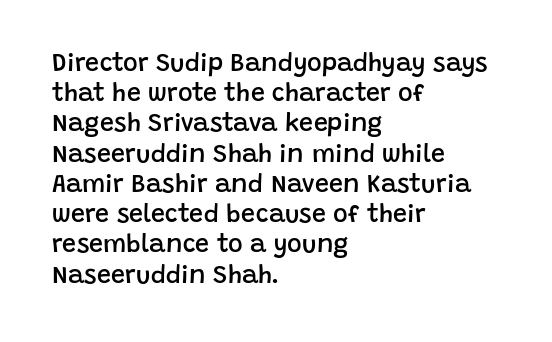
The image shows 25 px text type, upright; set left-aligned, line spacing 1.21x, normal letter spacing, not underlined.
